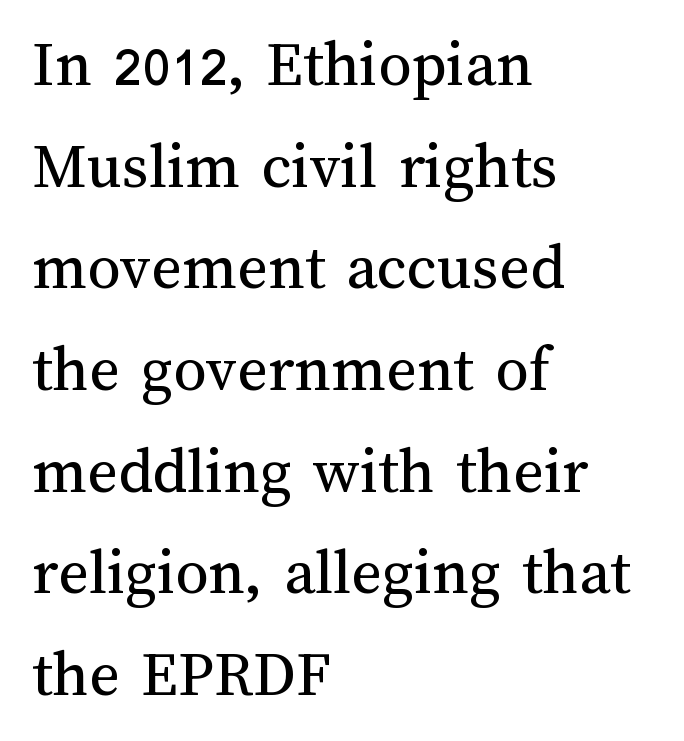
{"italic": "no", "bold": "no", "weight": "regular", "width": "normal", "stroke_contrast": "medium", "x_height": "medium", "monospaced": "no", "underline": "no", "align": "left", "line_spacing": "normal", "line_spacing_ratio": 1.54, "letter_spacing": "normal", "letter_spacing_em": 0.0, "glyph_px": 66}
